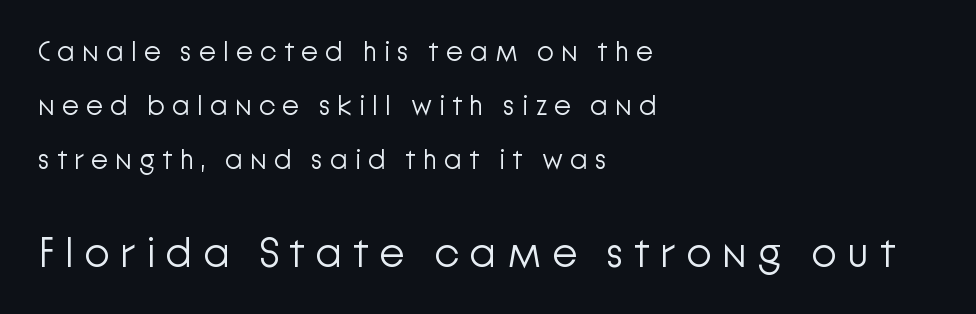
Q: Is the text bold? A: No.
Q: Is the text italic (slanted)? A: No, it is upright.
Q: Is the typeface a serif or a sans-serif typeface? A: Sans-serif.
Q: Is the text underlined? A: No.
Q: How is the paragraph aligned? A: Left-aligned.
Q: Is the spacing between letters normal or unusually wide? A: Unusually wide.
Q: Is the spacing between lines tight, normal or loose? A: Loose.
Q: Which block of text is set in a larger size, the first (top) or the second (bottom)? A: The second (bottom) one.
Q: Width (condensed, normal, or wide)? A: Normal.
Q: Stroke contrast? A: Low.
Q: x-height? A: Medium.
Q: Monospaced? A: No.
